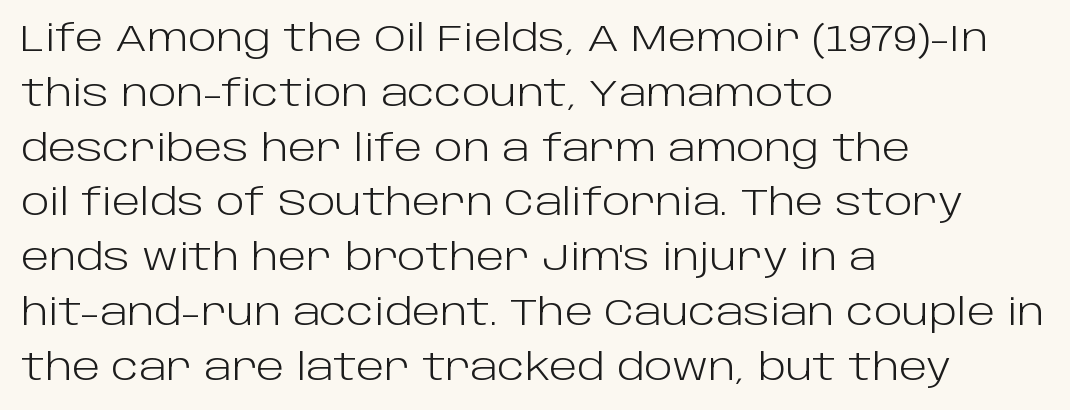
Q: Is the text bold? A: No.
Q: Is the text italic (slanted)? A: No, it is upright.
Q: Is the typeface a serif or a sans-serif typeface? A: Sans-serif.
Q: Is the text underlined? A: No.
Q: How is the paragraph aligned? A: Left-aligned.
Q: Is the spacing between letters normal or unusually wide? A: Normal.
Q: Is the spacing between lines tight, normal or loose? A: Normal.
Q: Width (condensed, normal, or wide)? A: Normal.
Q: Stroke contrast? A: Low.
Q: x-height? A: Large.
Q: Monospaced? A: No.
